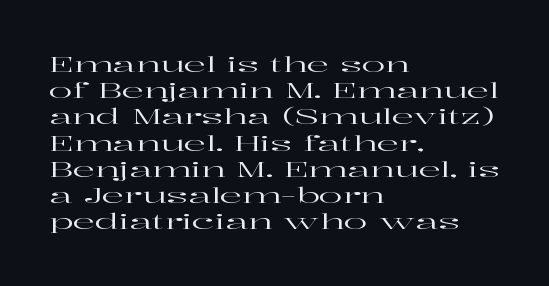
Bare-footed words on every line. All the whitespace from short lines collects on the right. Do the letters lean? They stand straight. Honestly, the letter spacing is just normal — you wouldn't notice it.
